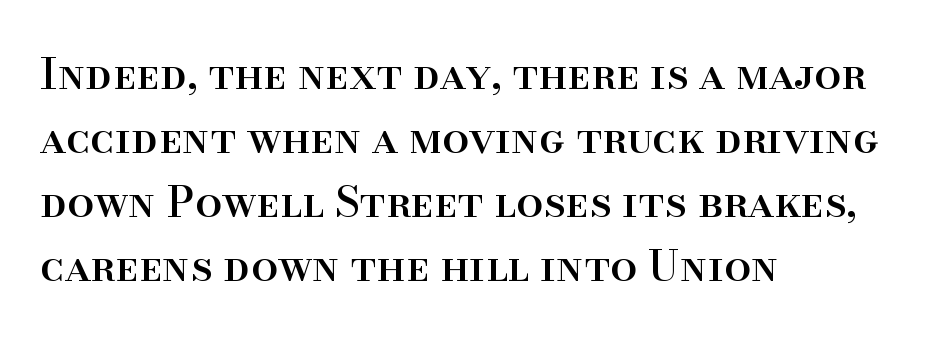
{"serif": "yes", "italic": "no", "width": "normal", "stroke_contrast": "high", "x_height": "small", "monospaced": "no", "underline": "no", "align": "left", "line_spacing": "normal", "line_spacing_ratio": 1.49, "letter_spacing": "normal", "letter_spacing_em": 0.0, "glyph_px": 43}
